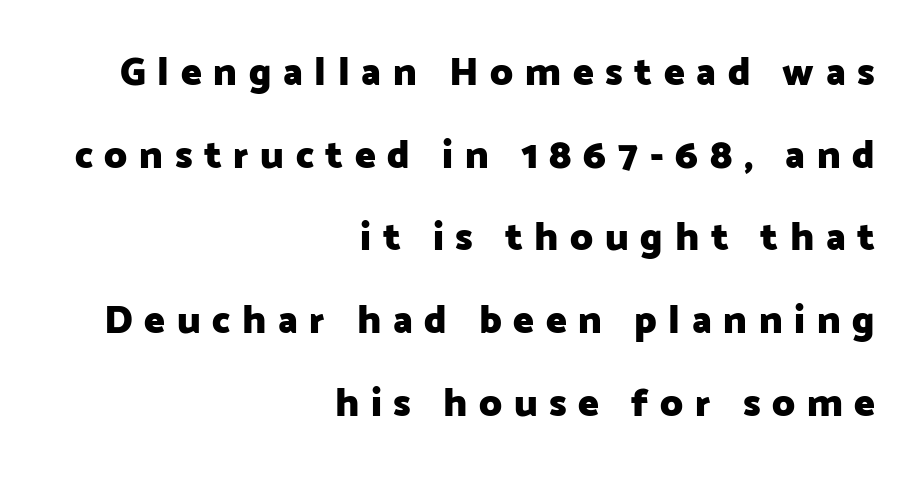
The lettering stays uniformly vertical, giving the passage a roman look. Every letter is thick-stroked: bold, no question. The type is letterspaced generously, with wide tracking. The passage shown is typed in a proportional face where columns would drift. If you measured baseline to baseline, you'd find a long distance. One-word summary of the alignment: right.
